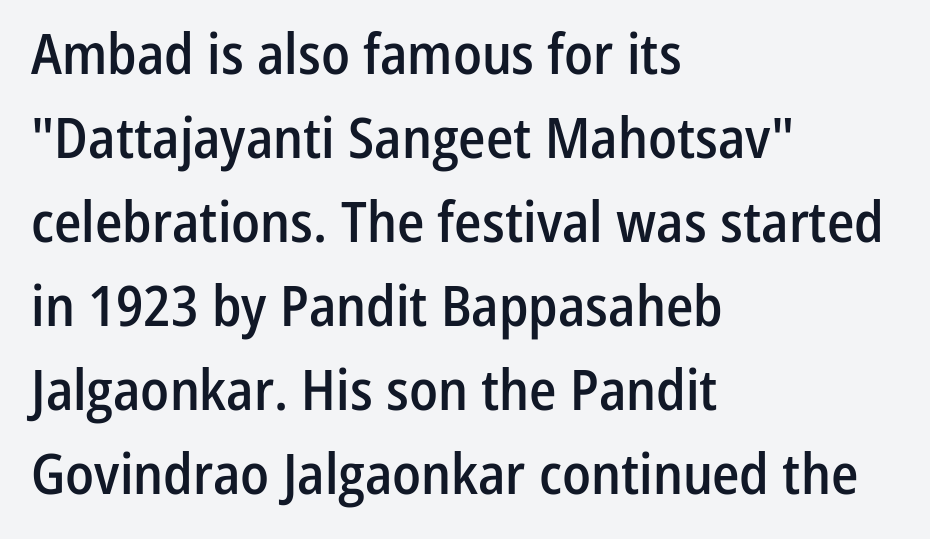
You could not count columns in this text — the font is proportionally spaced. Nope, not italic — everything's standing straight. The passage shown is semibold, sitting just below true bold. Whoever set this chose a conventional vertical rhythm. The specimen omits any rule beneath the text block's lines. The lines are quadded left.
